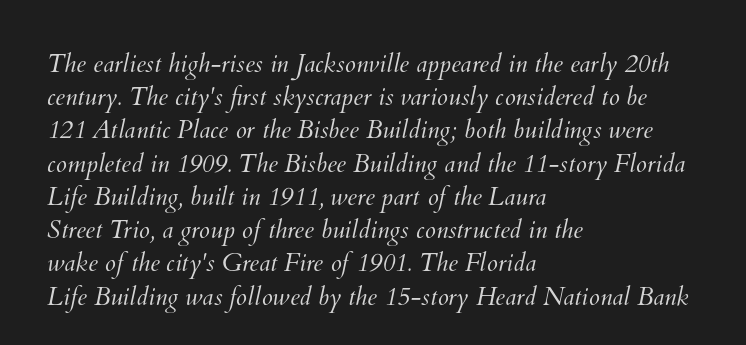
Q: Is the text bold? A: No.
Q: Is the text underlined? A: No.
Q: How is the paragraph aligned? A: Left-aligned.
Q: Is the spacing between letters normal or unusually wide? A: Normal.
Q: Is the spacing between lines tight, normal or loose? A: Normal.
